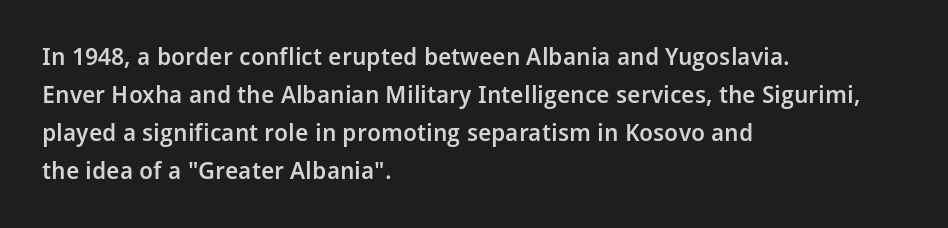
The image shows 24 px text type, upright; set left-aligned, normal line spacing (1.59x), normal letter spacing, not underlined.
